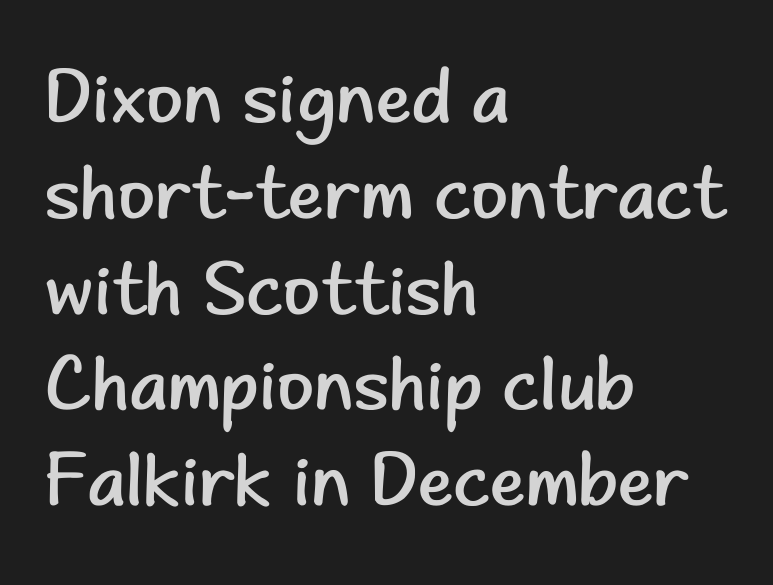
Q: Is the text bold? A: No.
Q: Is the text italic (slanted)? A: No, it is upright.
Q: Is the typeface a serif or a sans-serif typeface? A: Sans-serif.
Q: Is the text underlined? A: No.
Q: How is the paragraph aligned? A: Left-aligned.
Q: Is the spacing between letters normal or unusually wide? A: Normal.
Q: Is the spacing between lines tight, normal or loose? A: Normal.
Q: Width (condensed, normal, or wide)? A: Normal.
Q: Stroke contrast? A: Low.
Q: x-height? A: Small.
Q: Monospaced? A: No.
